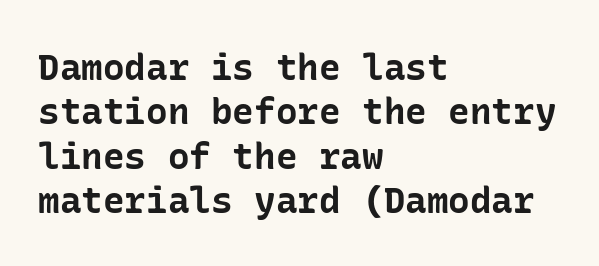
Q: Is the text bold? A: Yes.
Q: Is the text italic (slanted)? A: No, it is upright.
Q: Is the typeface a serif or a sans-serif typeface? A: Sans-serif.
Q: Is the text underlined? A: No.
Q: How is the paragraph aligned? A: Left-aligned.
Q: Is the spacing between letters normal or unusually wide? A: Normal.
Q: Width (condensed, normal, or wide)? A: Normal.
Q: Stroke contrast? A: Low.
Q: x-height? A: Medium.
